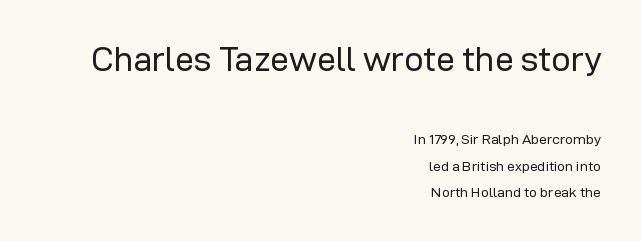
The image shows 34 px regular-weight sans-serif type, upright; set right-aligned, line spacing 1.89x, normal letter spacing, not underlined; the first (top) block is 2.43x larger; low stroke contrast and a medium x-height.
